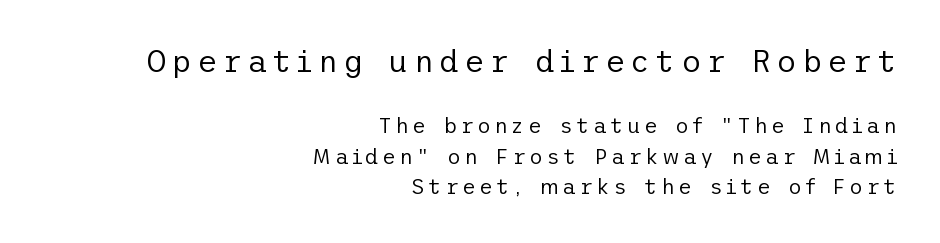
Q: Is the text bold? A: No.
Q: Is the text italic (slanted)? A: No, it is upright.
Q: Is the typeface a serif or a sans-serif typeface? A: Sans-serif.
Q: Is the text underlined? A: No.
Q: How is the paragraph aligned? A: Right-aligned.
Q: Is the spacing between lines tight, normal or loose? A: Normal.
Q: Which block of text is set in a larger size, the first (top) or the second (bottom)? A: The first (top) one.
Q: Width (condensed, normal, or wide)? A: Normal.
Q: Stroke contrast? A: Low.
Q: x-height? A: Medium.
